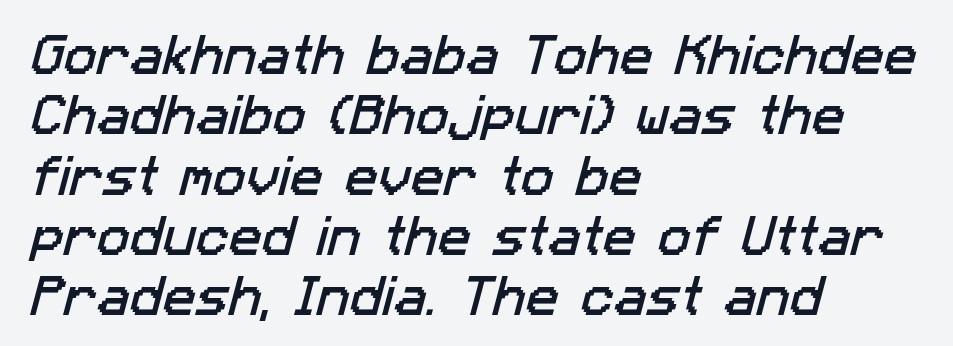
{"serif": "no", "width": "normal", "stroke_contrast": "low", "x_height": "medium", "monospaced": "no", "underline": "no", "align": "left", "line_spacing": "normal", "line_spacing_ratio": 1.37, "letter_spacing": "normal", "letter_spacing_em": 0.0, "glyph_px": 44}
